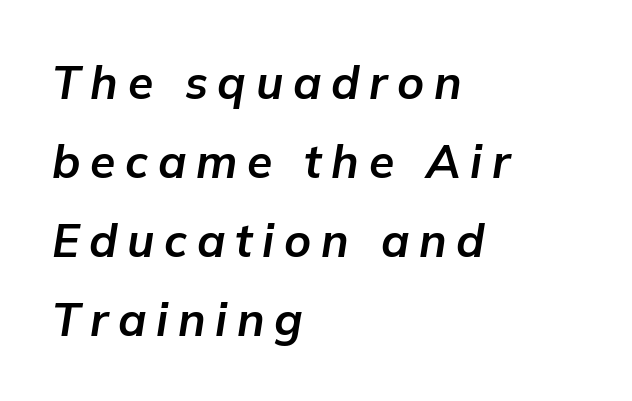
Q: Is the text bold? A: Yes.
Q: Is the text italic (slanted)? A: Yes, it leans right by about 9 degrees.
Q: Is the text underlined? A: No.
Q: How is the paragraph aligned? A: Left-aligned.
Q: Is the spacing between letters normal or unusually wide? A: Unusually wide.
Q: Width (condensed, normal, or wide)? A: Normal.
Q: Stroke contrast? A: Low.
Q: x-height? A: Medium.
Q: Monospaced? A: No.
